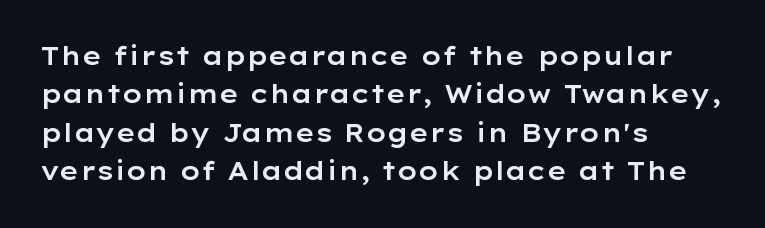
The image shows 25 px text type, upright; set left-aligned, normal line spacing (1.54x), normal letter spacing, not underlined.
